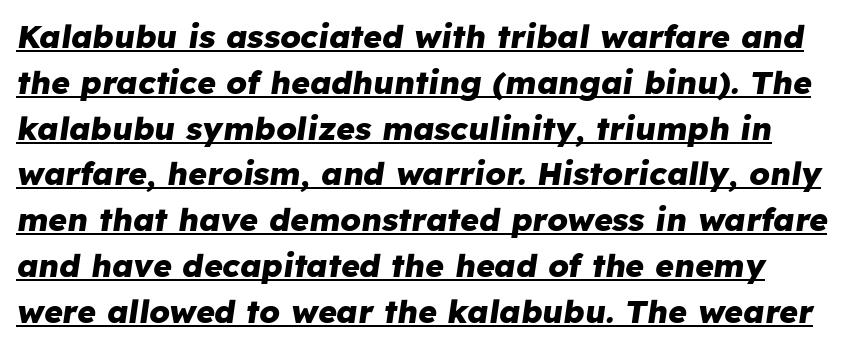
Each letter keeps its own natural width here, so spacing adapts to shape. Every character sits at an angle, as italics do. Each word holds together tightly as a unit, with standard inter-letter gaps. Honestly, the row spacing looks completely unremarkable. This is underlined copy, the kind a proofreader might mark for attention. Compared with an ordinary text face, these strokes are far heavier — a full bold.
